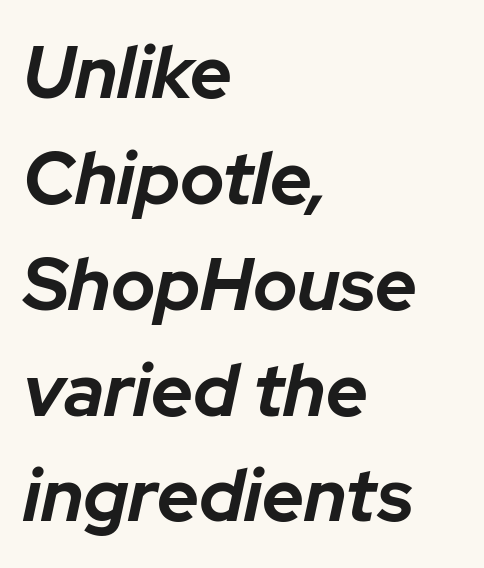
{"italic": "yes", "lean": "right", "slant_degrees": 12, "bold": "yes", "weight": "bold", "width": "normal", "stroke_contrast": "low", "x_height": "medium", "monospaced": "no", "underline": "no", "align": "left", "line_spacing": "normal", "line_spacing_ratio": 1.45, "letter_spacing": "normal", "letter_spacing_em": 0.0, "glyph_px": 73}
